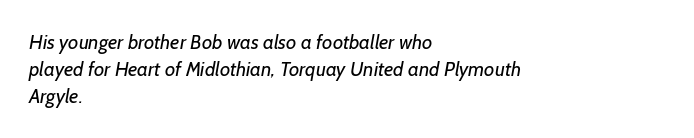
The image shows 20 px text type; set left-aligned, normal line spacing (1.36x), normal letter spacing, not underlined.
